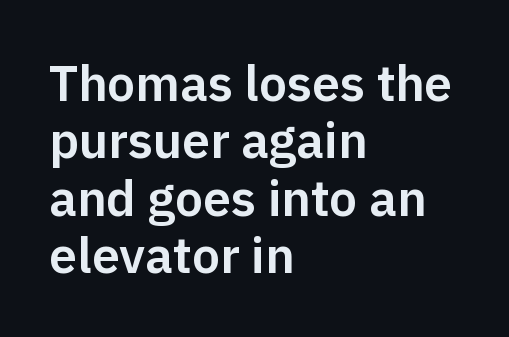
Leading is clearly below the norm, producing a dense column. The space beneath each line is pristine and unruled. Varying glyph widths throughout — classic text-font behaviour. Characters remain perfectly vertical along every line.
